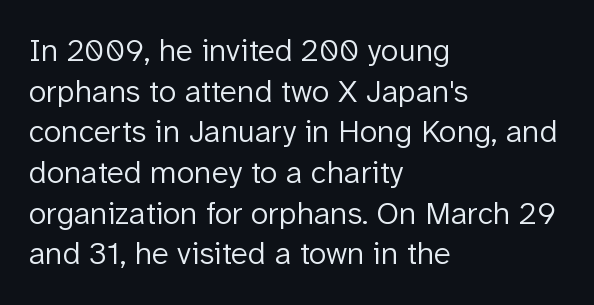
Visually the block forms a straight wall on the left and a jagged coastline on the right. Italic: no, the glyphs are upright roman. Descenders are the only things crossing below the line. Students, observe: this is what conventionally led text looks like. Check where the strokes stop: nothing finishes them off — pure sans. Vertical stems look standard width or narrower in stroke.
